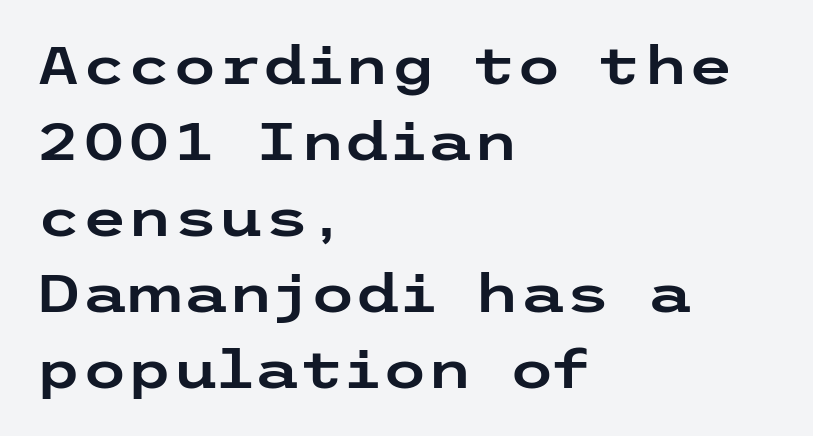
Q: Is the text italic (slanted)? A: No, it is upright.
Q: Is the typeface a serif or a sans-serif typeface? A: Sans-serif.
Q: Is the text underlined? A: No.
Q: How is the paragraph aligned? A: Left-aligned.
Q: Is the spacing between letters normal or unusually wide? A: Normal.
Q: Is the spacing between lines tight, normal or loose? A: Normal.
Q: Width (condensed, normal, or wide)? A: Wide.
Q: Stroke contrast? A: Low.
Q: x-height? A: Medium.
